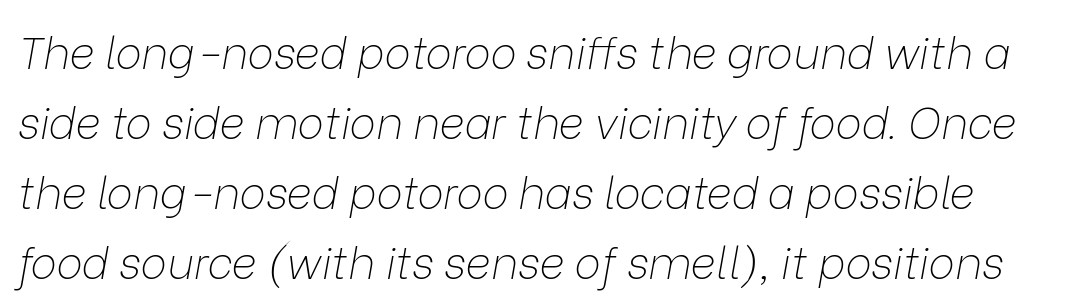
{"italic": "yes", "lean": "right", "slant_degrees": 9, "bold": "no", "weight": "thin", "width": "normal", "stroke_contrast": "low", "x_height": "medium", "monospaced": "no", "underline": "no", "line_spacing": "normal", "line_spacing_ratio": 1.59, "letter_spacing": "normal", "letter_spacing_em": 0.0, "glyph_px": 44}
